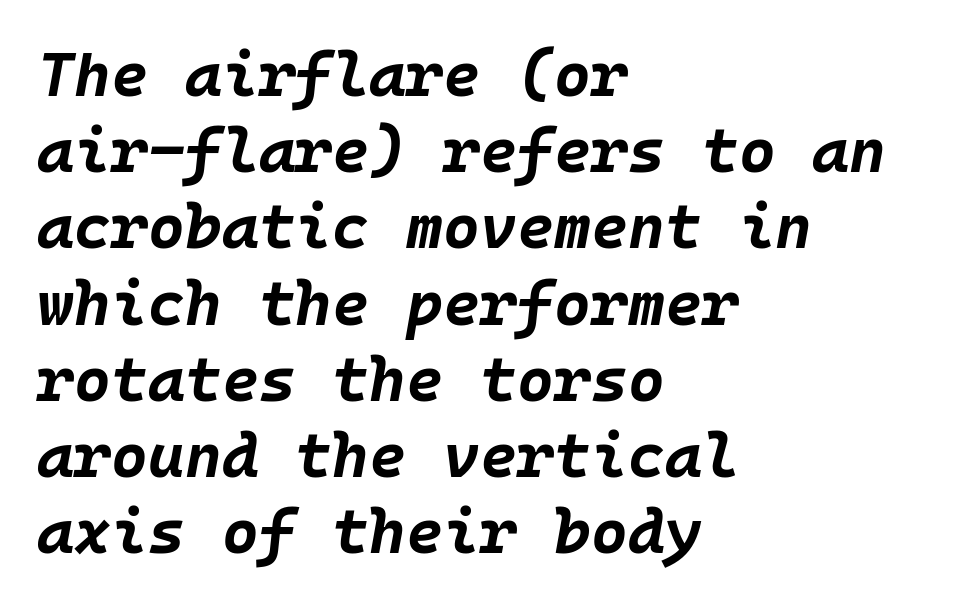
{"italic": "yes", "lean": "right", "slant_degrees": 10, "bold": "yes", "weight": "bold", "width": "normal", "stroke_contrast": "low", "x_height": "large", "monospaced": "yes", "underline": "no", "align": "left", "line_spacing_ratio": 1.21, "letter_spacing": "normal", "letter_spacing_em": 0.0, "glyph_px": 63}
